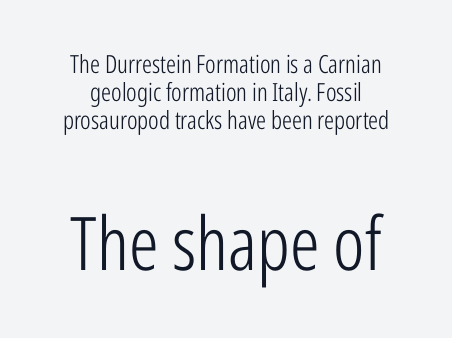
Compare the two chunks: the lower has the greater cap height. Quick note: not italic, upright. The face used here is proportionally spaced, like ordinary book or web type. Plain, unruled lines of type. Summary of vertical rhythm: compact, with narrow interline spacing.
